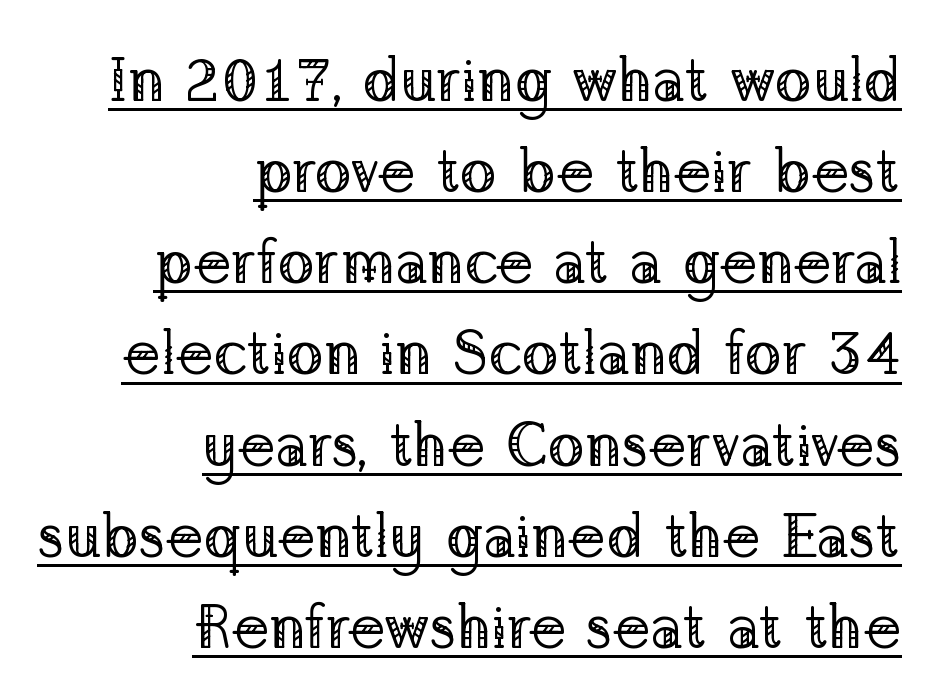
The image shows 62 px regular-weight serif type, upright; set right-aligned, normal line spacing (1.47x), normal letter spacing, underlined; low stroke contrast and a medium x-height.
